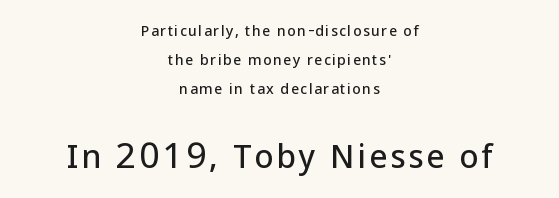
{"serif": "no", "italic": "no", "width": "normal", "stroke_contrast": "low", "x_height": "medium", "monospaced": "no", "underline": "no", "align": "center", "line_spacing": "loose", "line_spacing_ratio": 2.06, "larger_block": "second", "size_ratio": 2.21, "glyph_px": 31}
